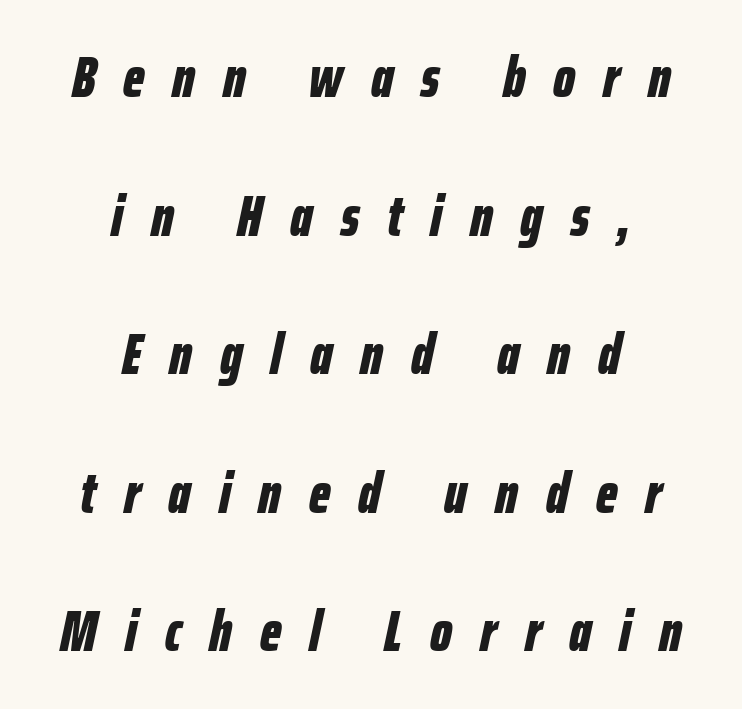
No word sits above an underline. Layout note: lines centered. You could not count columns in this text — the font is proportionally spaced. What's the leading like? Stretched, with rows far apart. Weight check: bold — yes, fully. If you drew a line through each stem, it would be angled.
